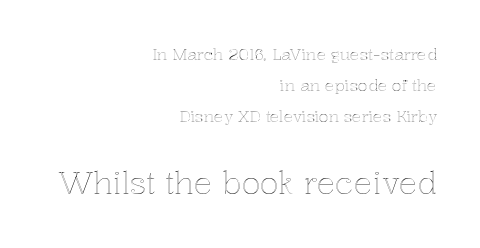
The image shows 31 px text type, upright; set right-aligned, loose line spacing (1.95x), normal letter spacing, not underlined; the second (bottom) block is 1.94x larger; a medium x-height.
